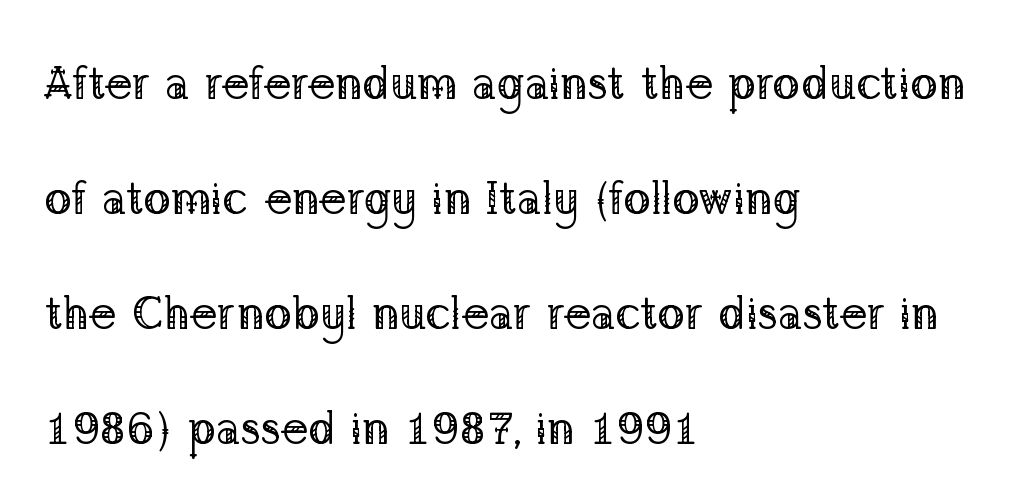
The image shows 46 px regular-weight serif type, upright; set left-aligned, loose line spacing (2.5x), normal letter spacing, not underlined; low stroke contrast and a medium x-height.
